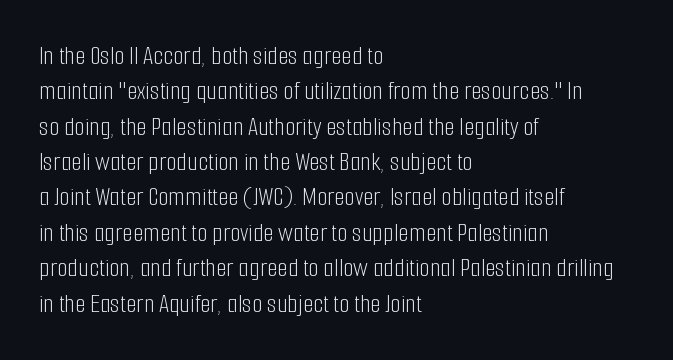
Q: Is the text bold? A: No.
Q: Is the text italic (slanted)? A: No, it is upright.
Q: Is the text underlined? A: No.
Q: How is the paragraph aligned? A: Left-aligned.
Q: Is the spacing between letters normal or unusually wide? A: Normal.
Q: Is the spacing between lines tight, normal or loose? A: Normal.
